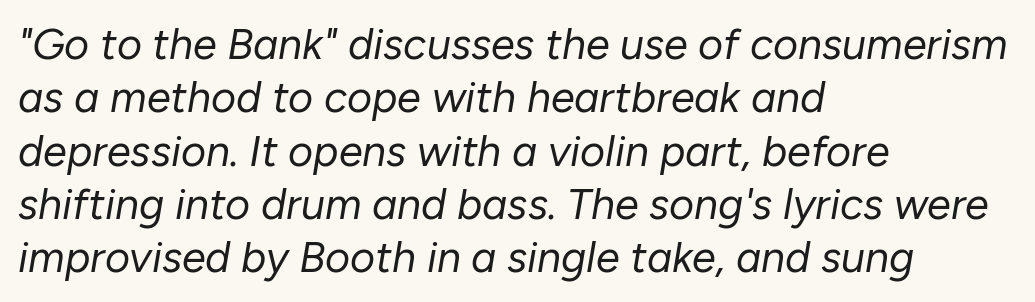
The image shows 43 px regular-weight type, italic (leaning right); set left-aligned, line spacing 1.24x, normal letter spacing, not underlined; low stroke contrast and a medium x-height.
